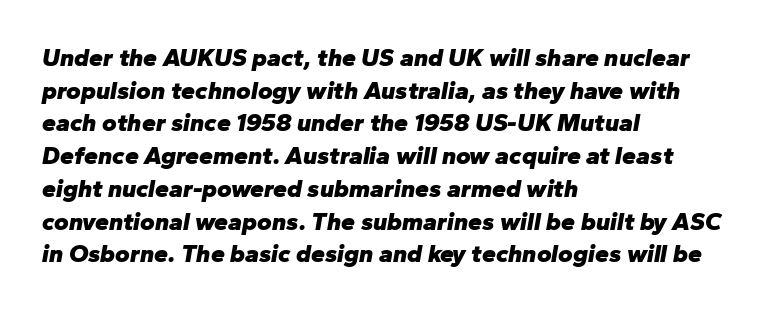
{"italic": "yes", "lean": "right", "slant_degrees": 10, "bold": "yes", "underline": "no", "align": "left", "line_spacing": "normal", "line_spacing_ratio": 1.31, "letter_spacing": "normal", "letter_spacing_em": 0.0, "glyph_px": 25}
